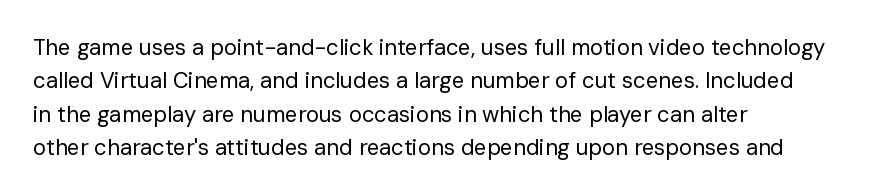
Q: Is the text bold? A: No.
Q: Is the text italic (slanted)? A: No, it is upright.
Q: Is the text underlined? A: No.
Q: How is the paragraph aligned? A: Left-aligned.
Q: Is the spacing between letters normal or unusually wide? A: Normal.
Q: Is the spacing between lines tight, normal or loose? A: Normal.
